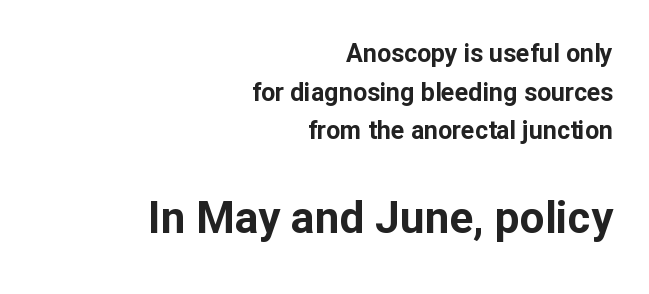
The image shows 44 px bold sans-serif type, upright; set right-aligned, normal line spacing (1.55x), normal letter spacing, not underlined; the second (bottom) block is 1.76x larger; low stroke contrast and a medium x-height.
